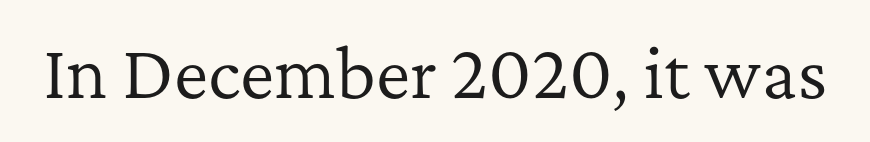
The image shows 65 px regular-weight serif type, upright; set normal letter spacing, not underlined; low stroke contrast and a medium x-height.
